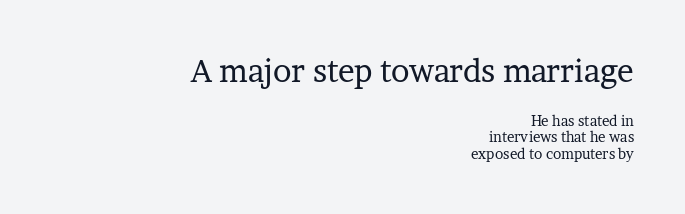
The emphasis by scale lands on block number one, above. Quick note: not italic, upright. Just letters on the line, the space beneath them empty. The letters advance in unequal steps, a hallmark of proportional type.
